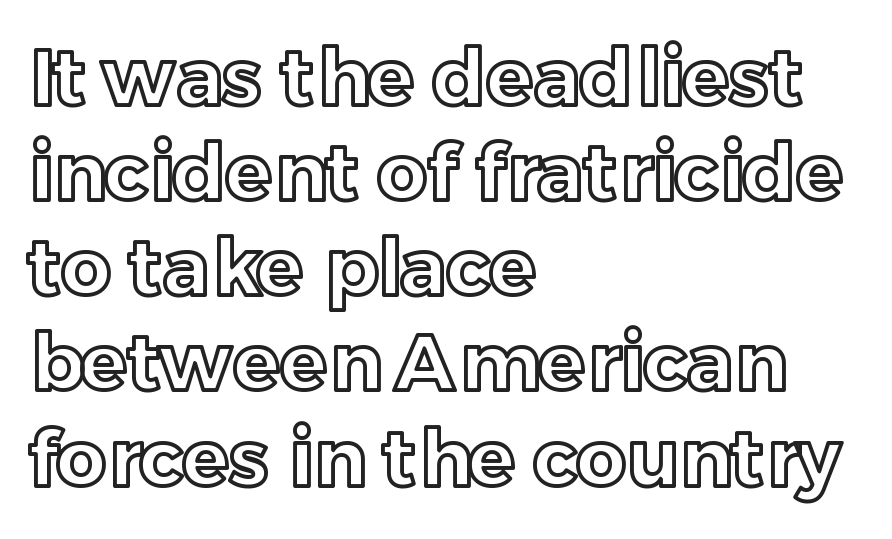
Q: Is the text italic (slanted)? A: No, it is upright.
Q: Is the text underlined? A: No.
Q: How is the paragraph aligned? A: Left-aligned.
Q: Is the spacing between letters normal or unusually wide? A: Normal.
Q: Width (condensed, normal, or wide)? A: Normal.
Q: x-height? A: Medium.
Q: Monospaced? A: No.
